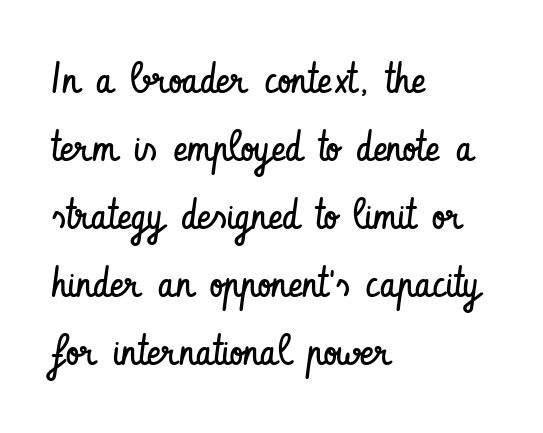
{"serif": "no", "italic": "no", "bold": "no", "weight": "regular", "width": "condensed", "stroke_contrast": "low", "x_height": "small", "monospaced": "no", "underline": "no", "align": "left", "line_spacing": "normal", "line_spacing_ratio": 1.58, "letter_spacing": "normal", "letter_spacing_em": 0.0, "glyph_px": 43}
